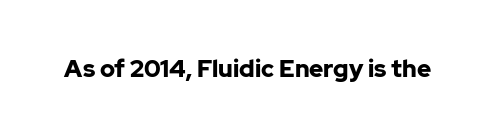
Q: Is the text bold? A: Yes.
Q: Is the text italic (slanted)? A: No, it is upright.
Q: Is the text underlined? A: No.
Q: Is the spacing between letters normal or unusually wide? A: Normal.
